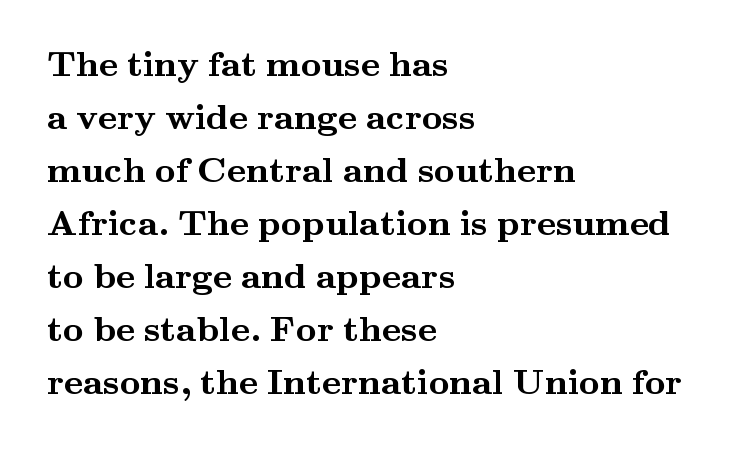
The image shows 36 px semibold, wide serif type, upright; set left-aligned, normal line spacing (1.47x), normal letter spacing, not underlined; medium stroke contrast and a small x-height.
